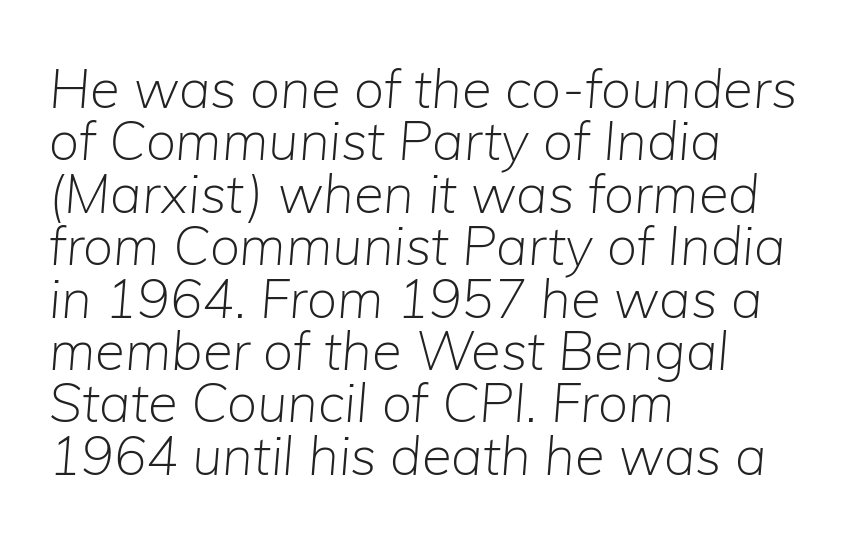
Q: Is the text bold? A: No.
Q: Is the text italic (slanted)? A: Yes, it leans right by about 5 degrees.
Q: Is the text underlined? A: No.
Q: How is the paragraph aligned? A: Left-aligned.
Q: Is the spacing between letters normal or unusually wide? A: Normal.
Q: Is the spacing between lines tight, normal or loose? A: Tight.
Q: Width (condensed, normal, or wide)? A: Normal.
Q: Stroke contrast? A: Low.
Q: x-height? A: Medium.
Q: Monospaced? A: No.
